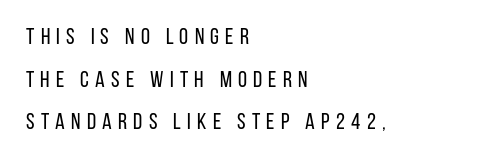
The image shows 23 px text type, upright; set left-aligned, line spacing 1.85x, unusually wide letter spacing (+0.27 em), not underlined.
